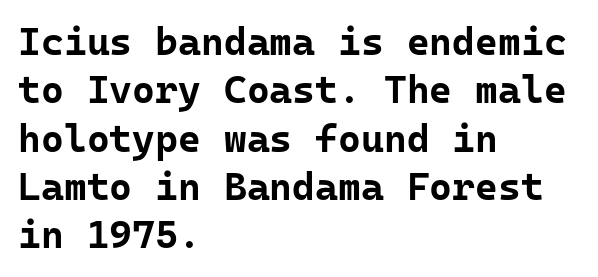
Q: Is the text bold? A: Yes.
Q: Is the text italic (slanted)? A: No, it is upright.
Q: Is the typeface a serif or a sans-serif typeface? A: Sans-serif.
Q: Is the text underlined? A: No.
Q: How is the paragraph aligned? A: Left-aligned.
Q: Is the spacing between letters normal or unusually wide? A: Normal.
Q: Width (condensed, normal, or wide)? A: Normal.
Q: Stroke contrast? A: Low.
Q: x-height? A: Medium.
Q: Monospaced? A: Yes.
